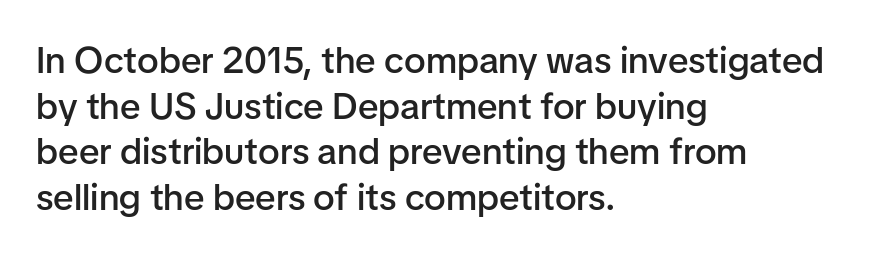
The image shows 37 px semibold sans-serif type, upright; set left-aligned, line spacing 1.23x, normal letter spacing, not underlined; low stroke contrast and a medium x-height.
